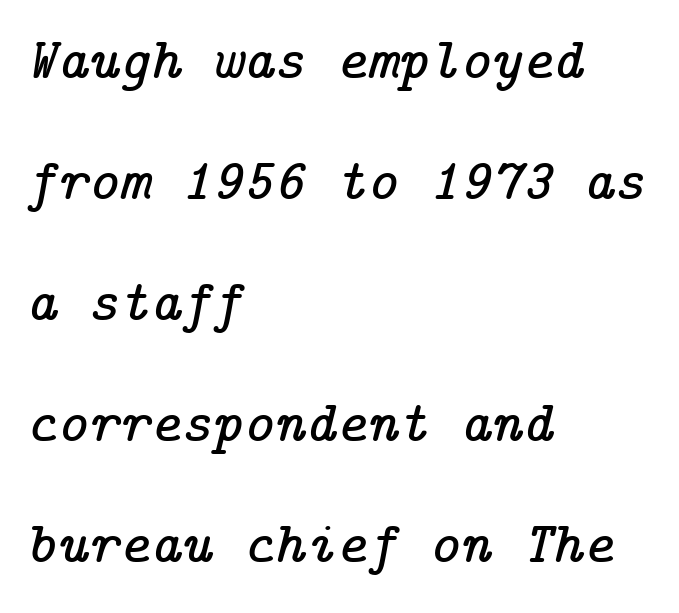
The image shows 59 px serif type, italic (leaning right); set left-aligned, loose line spacing (2.05x), normal letter spacing, not underlined; low stroke contrast and a medium x-height.
